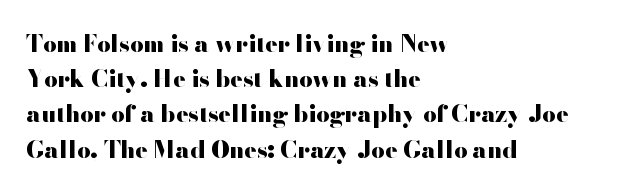
Each new line begins a customary step beneath the previous one. This rendering leaves character spacing at its baseline value. The lettering stays uniformly vertical, giving the passage a roman look. This rendering features lettering with no underline. A student would call this left alignment; a typographer would say flush left, rag right. Is the type bold? Yes — the strokes are clearly thick and heavy.
